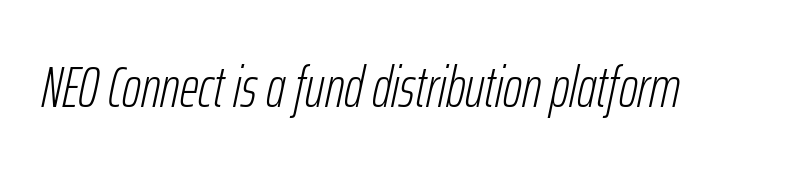
Caption: standard tracking, unaltered. A light-to-regular cut is what we see here. The baseline area is clear. The rendering uses natural spacing where letterforms have individual widths. The passage shown leans; its letterforms are oblique.
